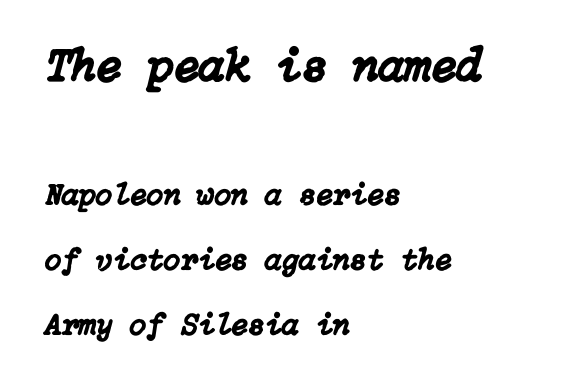
Observe the lean: these are italic letterforms. The paragraph has a hard left edge and a soft right edge. Vertically, the passage feels expansive, rows floating well apart. Between these two stacked blocks, the higher one wins on size. There is no visible air inserted between adjacent glyphs. Descenders hang freely into open space.
